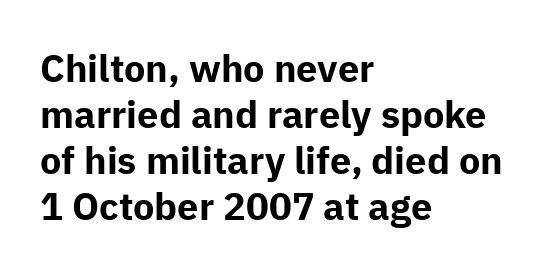
The image shows 38 px bold sans-serif type, upright; set left-aligned, line spacing 1.21x, normal letter spacing, not underlined; low stroke contrast and a medium x-height.
